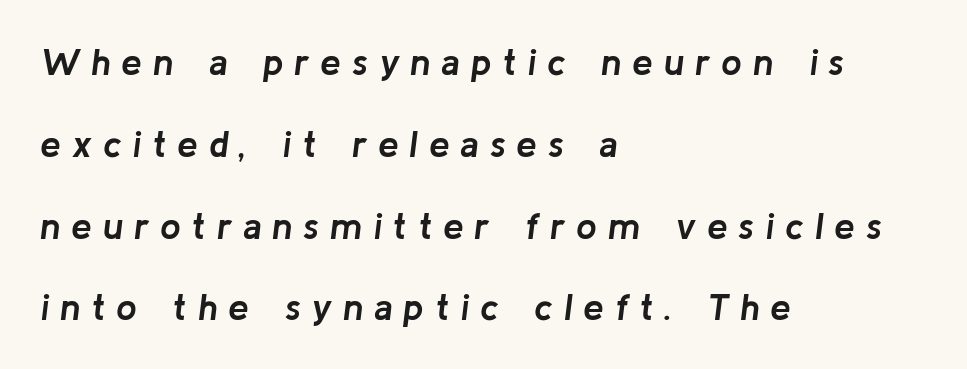
The image shows 37 px semibold type, italic (leaning right); set left-aligned, loose line spacing (2.21x), unusually wide letter spacing (+0.29 em), not underlined; low stroke contrast and a medium x-height.
